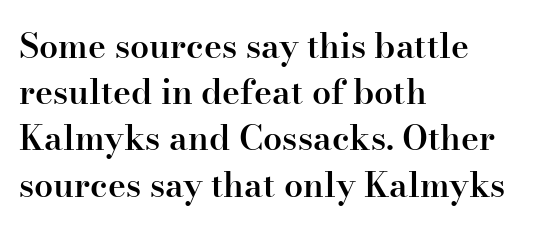
A fair bit of extra ink — the face is semibold, not bold. Typeset ragged right — the left edge is the straight one. Characters remain perfectly vertical along every line. Tracking here is standard; glyphs follow each other at the usual distance. A typesetter would label this face a serif.
